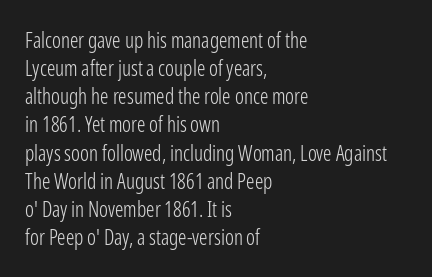
Q: Is the text bold? A: No.
Q: Is the text italic (slanted)? A: No, it is upright.
Q: Is the text underlined? A: No.
Q: How is the paragraph aligned? A: Left-aligned.
Q: Is the spacing between letters normal or unusually wide? A: Normal.
Q: Is the spacing between lines tight, normal or loose? A: Normal.
